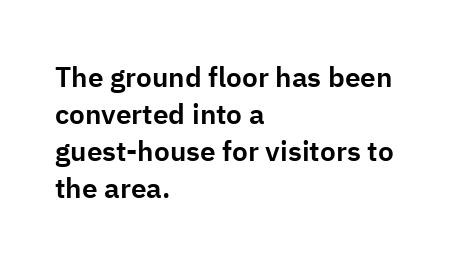
Q: Is the text italic (slanted)? A: No, it is upright.
Q: Is the typeface a serif or a sans-serif typeface? A: Sans-serif.
Q: Is the text underlined? A: No.
Q: How is the paragraph aligned? A: Left-aligned.
Q: Is the spacing between letters normal or unusually wide? A: Normal.
Q: Is the spacing between lines tight, normal or loose? A: Normal.
Q: Width (condensed, normal, or wide)? A: Normal.
Q: Stroke contrast? A: Low.
Q: x-height? A: Medium.
Q: Monospaced? A: No.
